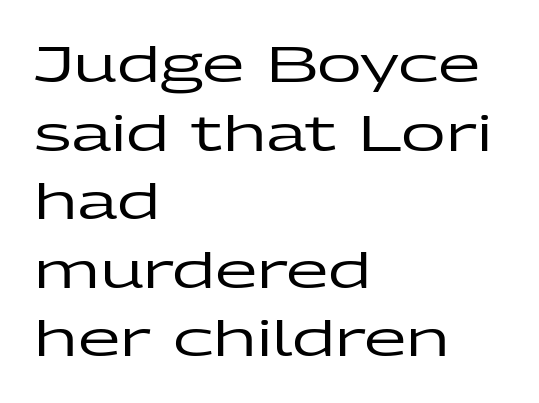
The image shows 49 px wide sans-serif type, upright; set left-aligned, normal line spacing (1.4x), normal letter spacing, not underlined; low stroke contrast and a medium x-height.
